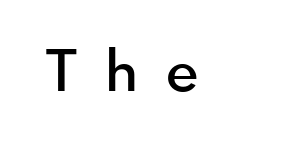
The image shows 57 px semibold sans-serif type, upright; set unusually wide letter spacing (+0.49 em), not underlined; low stroke contrast and a small x-height.
